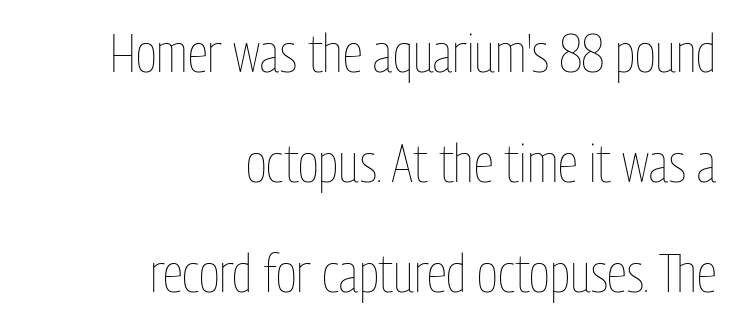
Q: Is the text bold? A: No.
Q: Is the text italic (slanted)? A: No, it is upright.
Q: Is the text underlined? A: No.
Q: How is the paragraph aligned? A: Right-aligned.
Q: Is the spacing between letters normal or unusually wide? A: Normal.
Q: Is the spacing between lines tight, normal or loose? A: Loose.
Q: Width (condensed, normal, or wide)? A: Condensed.
Q: Stroke contrast? A: Low.
Q: x-height? A: Medium.
Q: Monospaced? A: No.
